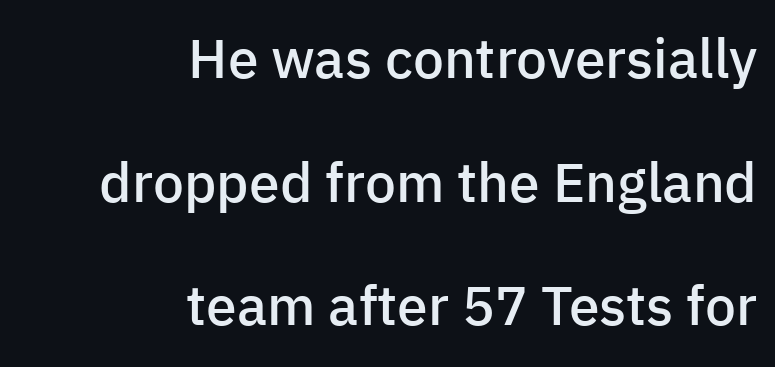
{"serif": "no", "italic": "no", "bold": "semi", "weight": "semibold", "width": "normal", "stroke_contrast": "low", "x_height": "medium", "monospaced": "no", "underline": "no", "align": "right", "line_spacing": "loose", "line_spacing_ratio": 2.25, "letter_spacing": "normal", "letter_spacing_em": 0.0, "glyph_px": 55}
